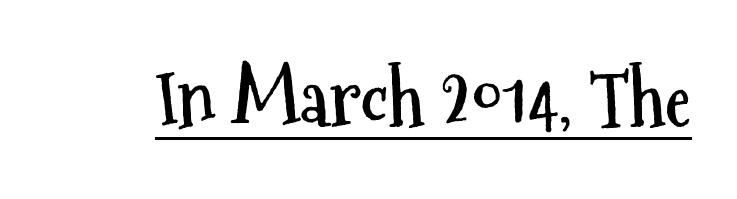
{"serif": "no", "italic": "no", "bold": "yes", "weight": "semibold", "width": "condensed", "stroke_contrast": "medium", "x_height": "medium", "monospaced": "no", "underline": "yes", "letter_spacing": "normal", "letter_spacing_em": 0.0, "glyph_px": 76}
